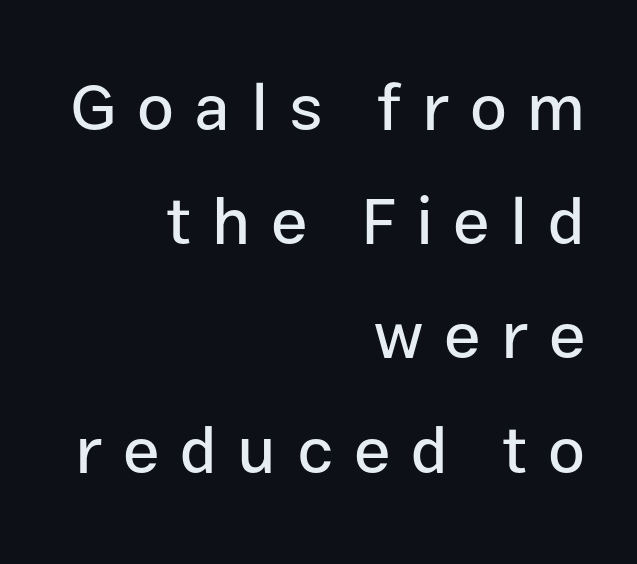
{"serif": "no", "italic": "no", "width": "normal", "stroke_contrast": "low", "x_height": "medium", "monospaced": "no", "underline": "no", "align": "right", "line_spacing_ratio": 1.73, "letter_spacing": "wide", "letter_spacing_em": 0.31, "glyph_px": 66}
